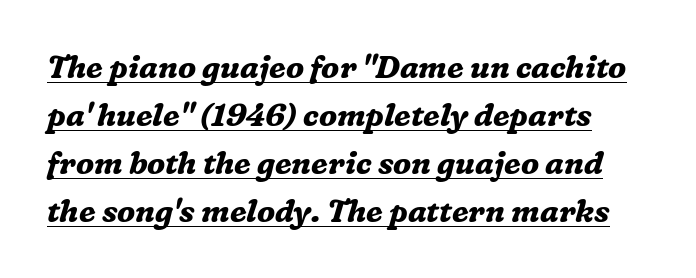
{"serif": "yes", "italic": "yes", "lean": "right", "slant_degrees": 16, "bold": "yes", "weight": "bold", "width": "normal", "stroke_contrast": "medium", "x_height": "medium", "monospaced": "no", "underline": "yes", "line_spacing": "normal", "line_spacing_ratio": 1.55, "letter_spacing": "normal", "letter_spacing_em": 0.0, "glyph_px": 31}
